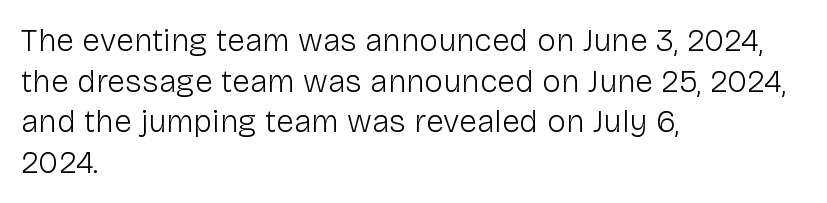
Visually the block forms a straight wall on the left and a jagged coastline on the right. Italic: no, the glyphs are upright roman. Descenders are the only things crossing below the line. Students, observe: this is what conventionally led text looks like. Check where the strokes stop: nothing finishes them off — pure sans. Vertical stems look standard width or narrower in stroke.
